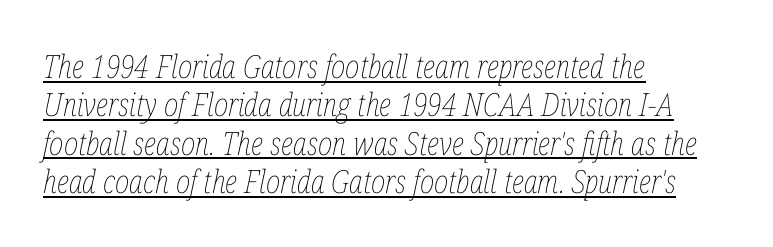
Q: Is the text bold? A: No.
Q: Is the text italic (slanted)? A: Yes, it leans right by about 12 degrees.
Q: Is the text underlined? A: Yes.
Q: How is the paragraph aligned? A: Left-aligned.
Q: Is the spacing between letters normal or unusually wide? A: Normal.
Q: Width (condensed, normal, or wide)? A: Condensed.
Q: Stroke contrast? A: Low.
Q: x-height? A: Medium.
Q: Monospaced? A: No.
